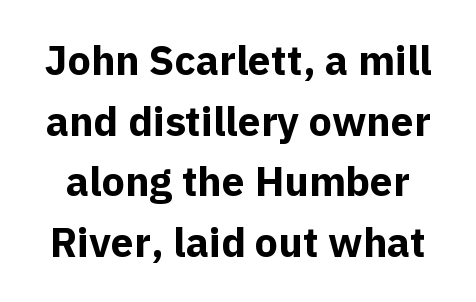
The sample has been set heavy, in full bold. Summary of vertical rhythm: regular, with standard interline spacing. Compared with typical body copy, the letter spacing here is the same. Characters remain perfectly vertical along every line. Character widths vary here, with narrow letters taking less room than wide ones.
